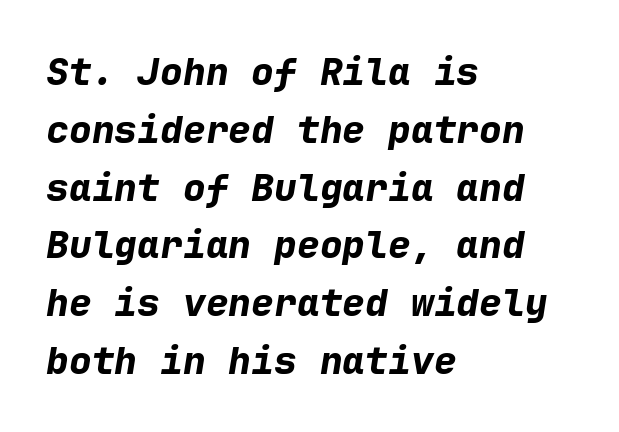
The image shows 38 px bold type, italic (leaning right), monospaced; set left-aligned, normal line spacing (1.52x), normal letter spacing, not underlined; low stroke contrast and a medium x-height.
